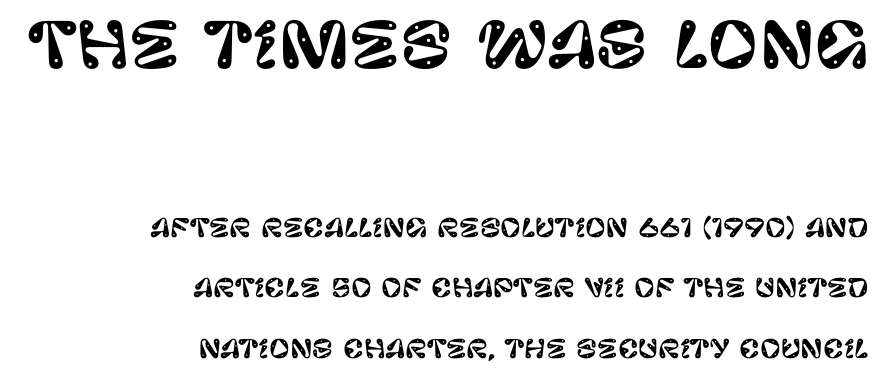
Each letter's strokes conclude bluntly, with no projecting serifs. A flush-right, rag-left setting is used for this passage. The letters sit at their default tracking, neither squeezed nor spread.
